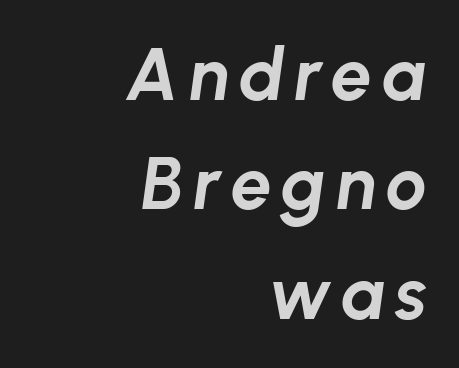
{"italic": "yes", "lean": "right", "slant_degrees": 8, "bold": "yes", "weight": "bold", "width": "normal", "stroke_contrast": "low", "x_height": "medium", "monospaced": "no", "underline": "no", "align": "right", "line_spacing": "normal", "line_spacing_ratio": 1.5, "glyph_px": 73}
